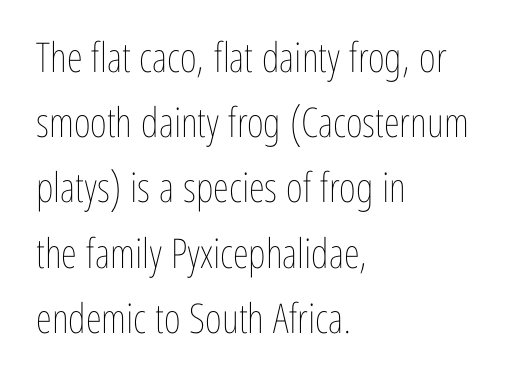
Q: Is the text bold? A: No.
Q: Is the text italic (slanted)? A: No, it is upright.
Q: Is the text underlined? A: No.
Q: How is the paragraph aligned? A: Left-aligned.
Q: Is the spacing between letters normal or unusually wide? A: Normal.
Q: Is the spacing between lines tight, normal or loose? A: Normal.
Q: Width (condensed, normal, or wide)? A: Condensed.
Q: Stroke contrast? A: Low.
Q: x-height? A: Medium.
Q: Monospaced? A: No.
